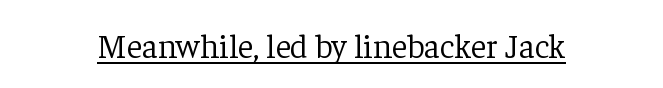
The image shows 34 px light serif type, upright; set normal letter spacing, underlined; low stroke contrast and a medium x-height.
